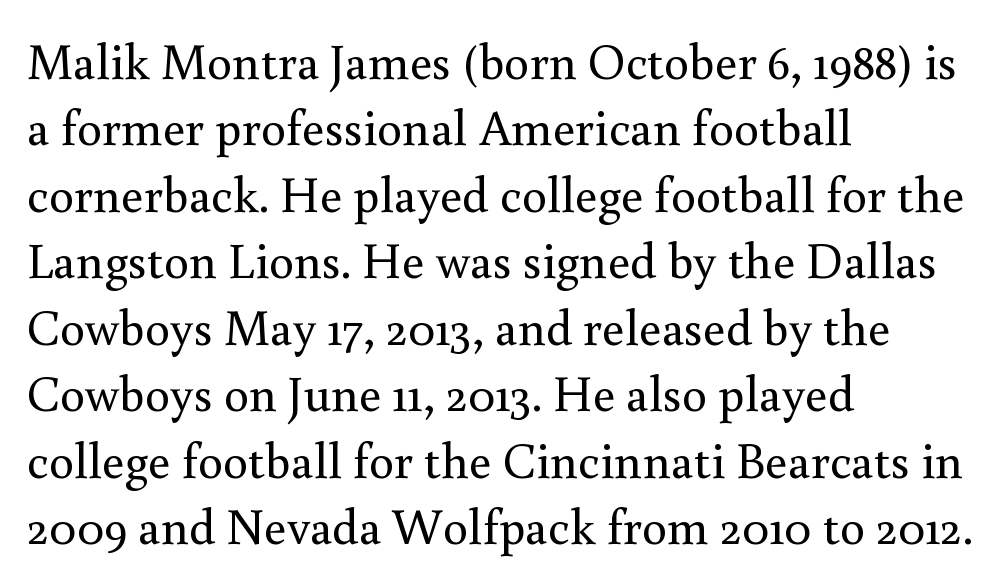
The image shows 50 px regular-weight serif type, upright; set left-aligned, normal line spacing (1.33x), normal letter spacing, not underlined; medium stroke contrast and a small x-height.
